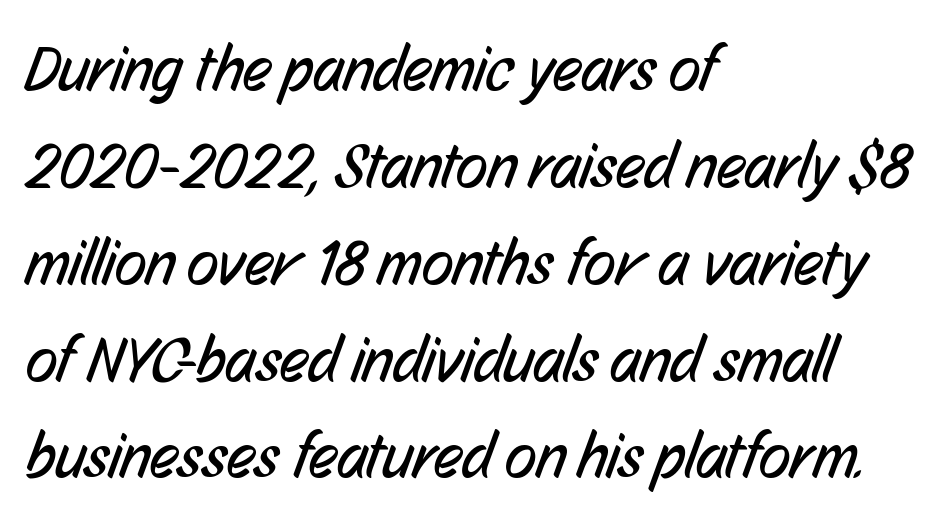
Q: Is the text bold? A: No.
Q: Is the typeface a serif or a sans-serif typeface? A: Sans-serif.
Q: Is the text underlined? A: No.
Q: How is the paragraph aligned? A: Left-aligned.
Q: Is the spacing between letters normal or unusually wide? A: Normal.
Q: Is the spacing between lines tight, normal or loose? A: Normal.
Q: Width (condensed, normal, or wide)? A: Condensed.
Q: Stroke contrast? A: Low.
Q: x-height? A: Medium.
Q: Monospaced? A: No.
